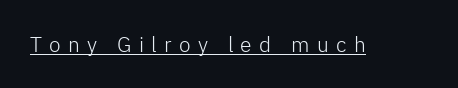
The image shows 21 px text type, upright; set unusually wide letter spacing (+0.35 em), underlined.
